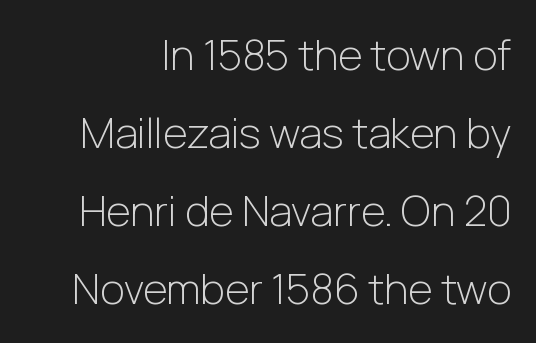
The image shows 42 px light sans-serif type, upright; set line spacing 1.86x, normal letter spacing, not underlined; low stroke contrast and a medium x-height.
